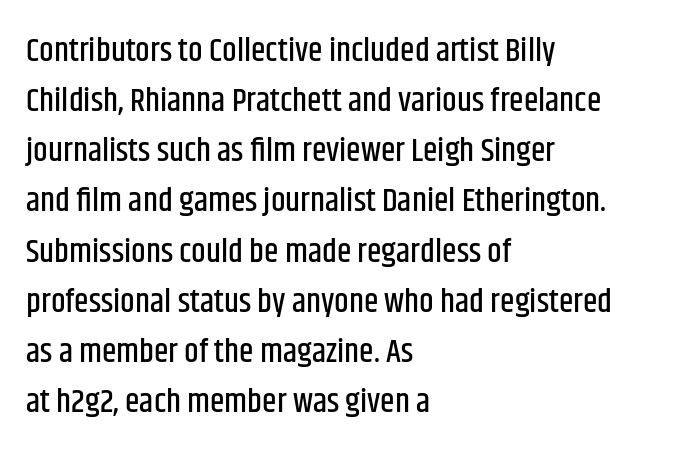
The baseline area is clear. Rendered with straight, roman letterforms. Honestly, the row spacing looks completely unremarkable. Teacher's note: observe the even left margin — that is flush-left alignment. Nope, no serifs anywhere on these letters. Think of a printed novel: that variable character pitch is what you see here.
